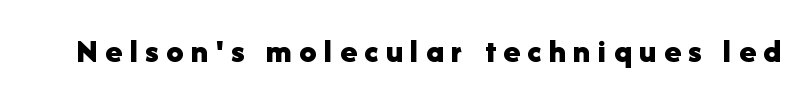
The image shows 34 px bold sans-serif type, upright; set unusually wide letter spacing (+0.22 em), not underlined; low stroke contrast and a medium x-height.
